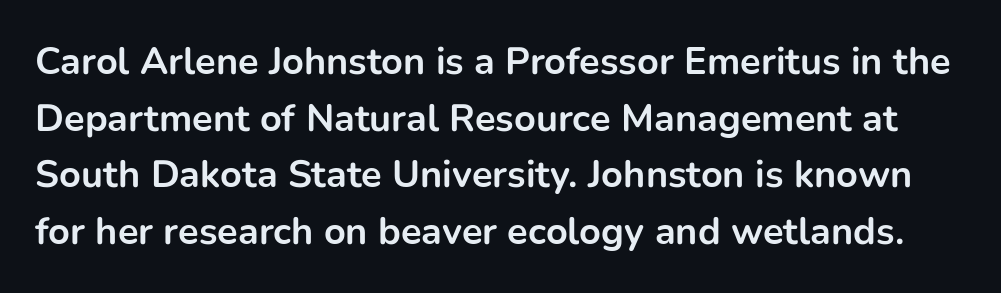
The image shows 38 px bold sans-serif type, upright; set normal line spacing (1.49x), normal letter spacing, not underlined; low stroke contrast and a medium x-height.
